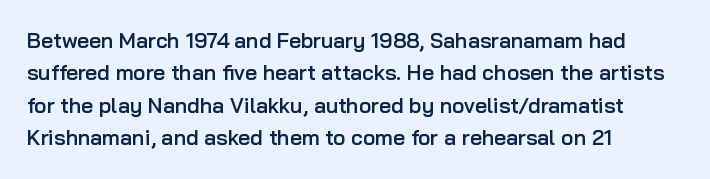
Italic? Not at all — the glyphs are vertical. Visually the block forms a straight wall on the left and a jagged coastline on the right. The horizontal fit of the characters is conventional and even. No word sits above an underline.
